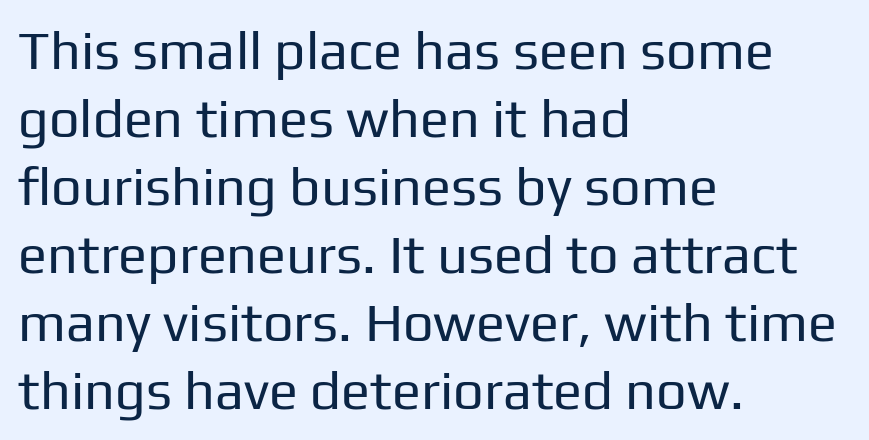
The image shows 54 px regular-weight sans-serif type, upright; set left-aligned, normal line spacing (1.26x), normal letter spacing, not underlined; low stroke contrast and a medium x-height.
